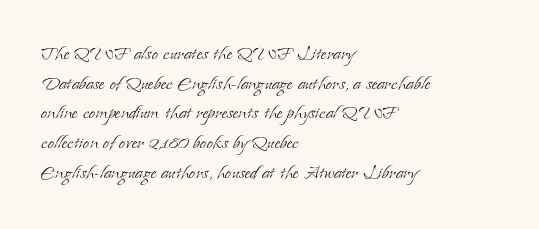
The image shows 23 px text type; set left-aligned, normal line spacing (1.29x), normal letter spacing, not underlined.
